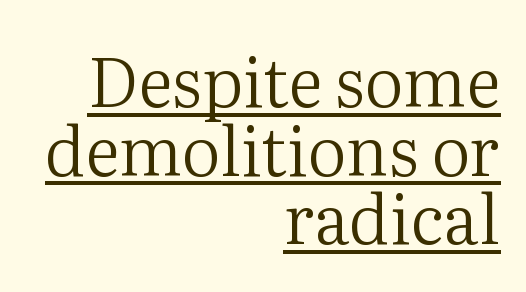
Q: Is the text bold? A: No.
Q: Is the text italic (slanted)? A: No, it is upright.
Q: Is the typeface a serif or a sans-serif typeface? A: Serif.
Q: Is the text underlined? A: Yes.
Q: How is the paragraph aligned? A: Right-aligned.
Q: Is the spacing between letters normal or unusually wide? A: Normal.
Q: Is the spacing between lines tight, normal or loose? A: Tight.
Q: Width (condensed, normal, or wide)? A: Normal.
Q: Stroke contrast? A: Medium.
Q: x-height? A: Medium.
Q: Monospaced? A: No.
